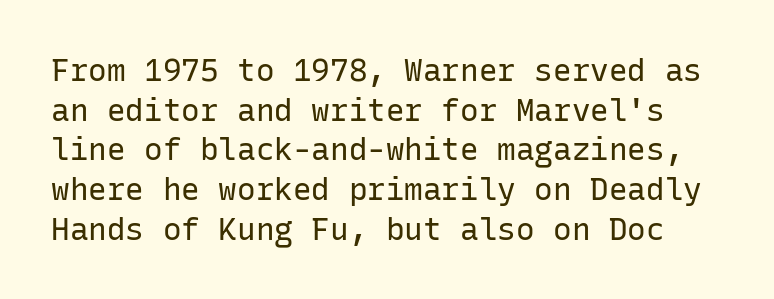
Q: Is the text bold? A: No.
Q: Is the text italic (slanted)? A: No, it is upright.
Q: Is the typeface a serif or a sans-serif typeface? A: Sans-serif.
Q: Is the text underlined? A: No.
Q: Is the spacing between letters normal or unusually wide? A: Normal.
Q: Is the spacing between lines tight, normal or loose? A: Normal.
Q: Width (condensed, normal, or wide)? A: Normal.
Q: Stroke contrast? A: Low.
Q: x-height? A: Medium.
Q: Monospaced? A: Yes.
